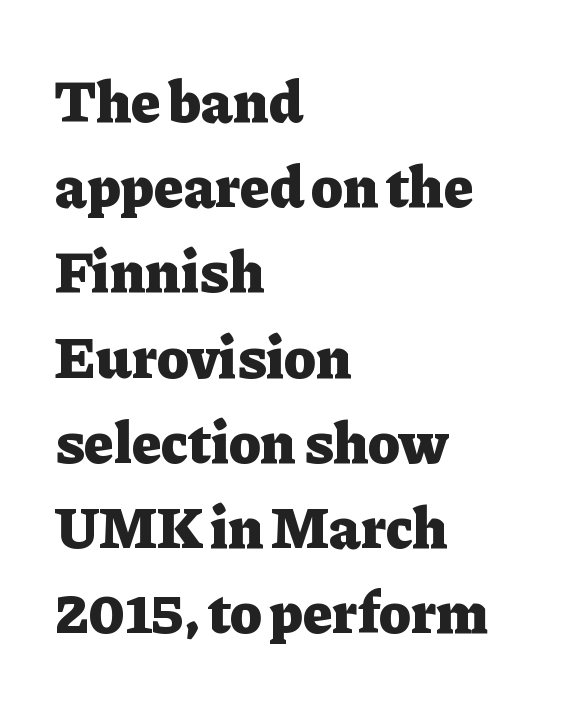
Q: Is the text bold? A: Yes.
Q: Is the text italic (slanted)? A: No, it is upright.
Q: Is the typeface a serif or a sans-serif typeface? A: Serif.
Q: Is the text underlined? A: No.
Q: How is the paragraph aligned? A: Left-aligned.
Q: Is the spacing between letters normal or unusually wide? A: Normal.
Q: Is the spacing between lines tight, normal or loose? A: Normal.
Q: Width (condensed, normal, or wide)? A: Normal.
Q: Stroke contrast? A: Low.
Q: x-height? A: Medium.
Q: Monospaced? A: No.
